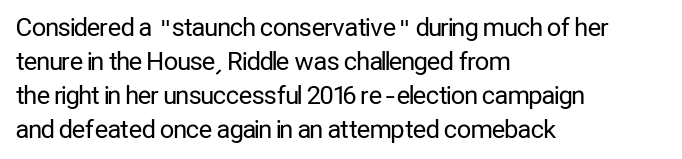
{"italic": "no", "bold": "no", "underline": "no", "align": "left", "line_spacing": "normal", "line_spacing_ratio": 1.36, "letter_spacing": "normal", "letter_spacing_em": 0.0, "glyph_px": 25}
